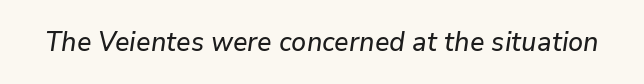
Glance below the letters and you will spot only blank space. Spacing between characters is what you'd get straight out of the box. Would a proofreader flag this as italicized? Yes.
